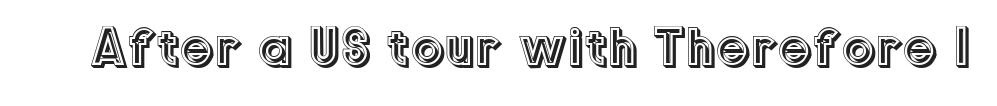
Is this a fixed-width face? No — the glyphs have proportional, varying widths. A roman cut, with each character standing at attention. Quick note: underline off. Nobody touched the tracking dial on this one.
